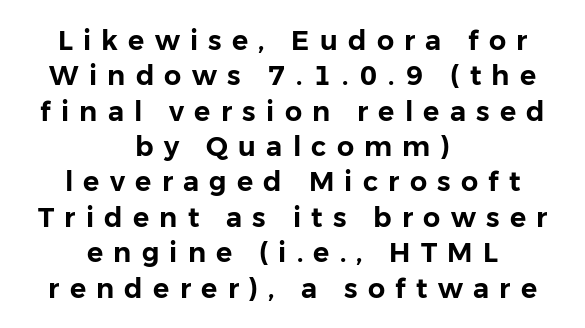
The specimen omits any rule beneath the text block's lines. The letters are spread apart with noticeably loose tracking. Style check: upright. The designer left line spacing at the default. Horizontally, the lines are justified to the midpoint only.
